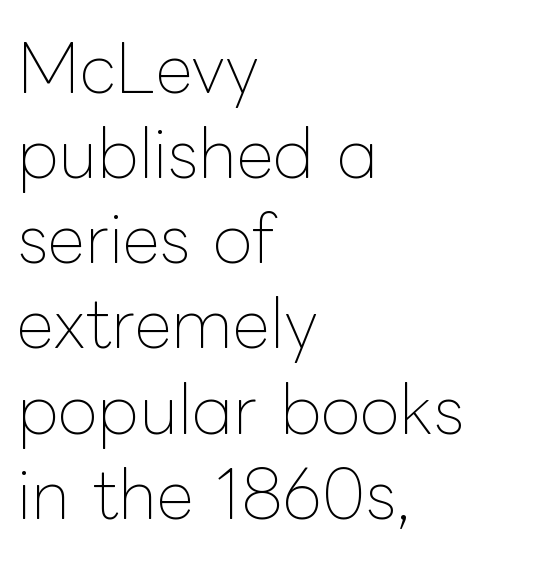
The image shows 65 px thin type, upright; set left-aligned, normal line spacing (1.31x), normal letter spacing, not underlined; low stroke contrast and a medium x-height.
